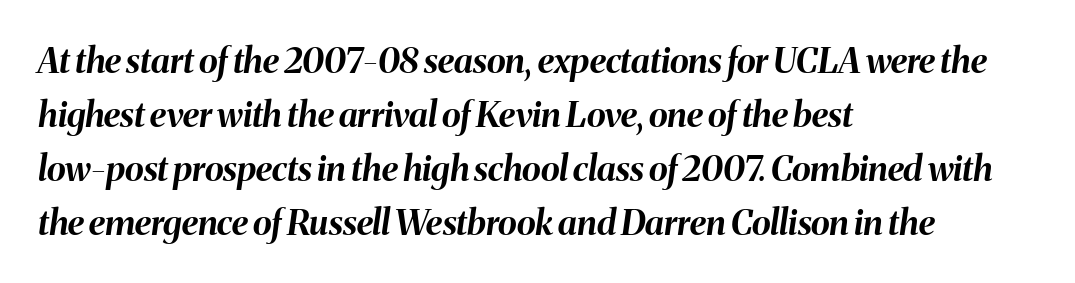
Caption: multi-line text, flush left, ragged right. Rule under the text: the space is simply empty. A typesetter would call this leading conventional body-copy spacing. Strokes here are thick enough to call this a true bold.
